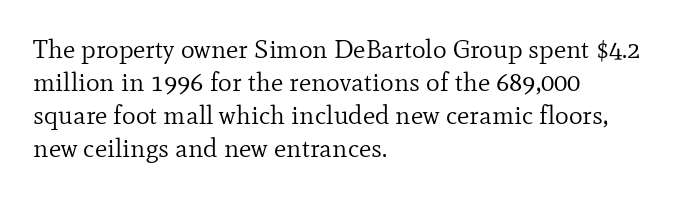
The image shows 26 px text type, upright; set left-aligned, normal line spacing (1.27x), normal letter spacing, not underlined.
